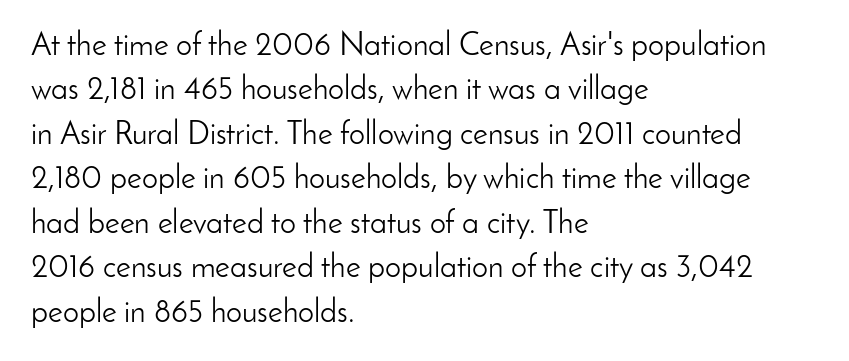
A typesetter would call this zero additional tracking. If you drew a line through each stem, it would be perfectly vertical. Notice how the passage keeps a crisp vertical edge on the left only. A typesetter would label this face a sans. You could not count columns in this text — the font is proportionally spaced.
